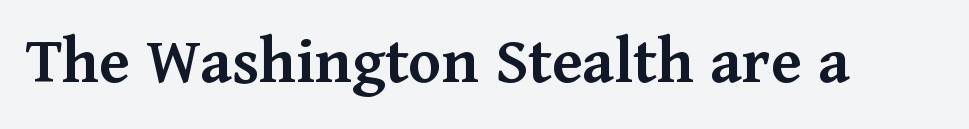
Q: Is the text bold? A: Semi-bold.
Q: Is the text italic (slanted)? A: No, it is upright.
Q: Is the typeface a serif or a sans-serif typeface? A: Serif.
Q: Is the text underlined? A: No.
Q: Is the spacing between letters normal or unusually wide? A: Normal.
Q: Width (condensed, normal, or wide)? A: Normal.
Q: Stroke contrast? A: Medium.
Q: x-height? A: Medium.
Q: Monospaced? A: No.
